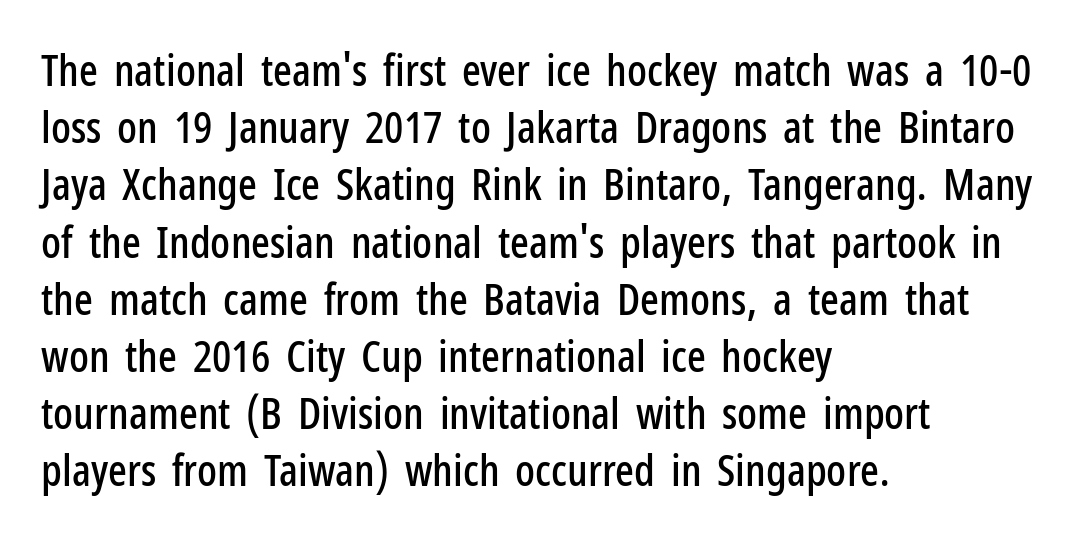
Every stem runs plumb, perpendicular to the baseline. The text was rendered using a sans face with plain stroke endings. A normal amount of white space separates one row of letters from the next. Note the varied advance widths — an 'i' is clearly narrower than an 'm'. Decoration check: the copy has no underline. Short and long lines alike share a common starting point at left.
